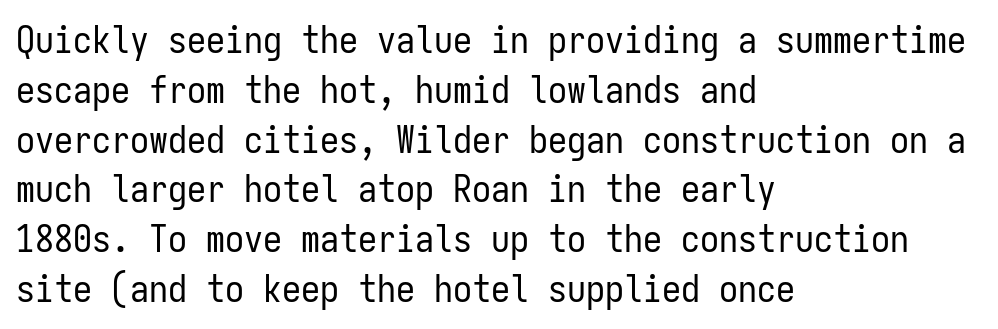
The image shows 38 px regular-weight, condensed sans-serif type, upright, monospaced; set left-aligned, normal line spacing (1.31x), normal letter spacing, not underlined; low stroke contrast and a medium x-height.
